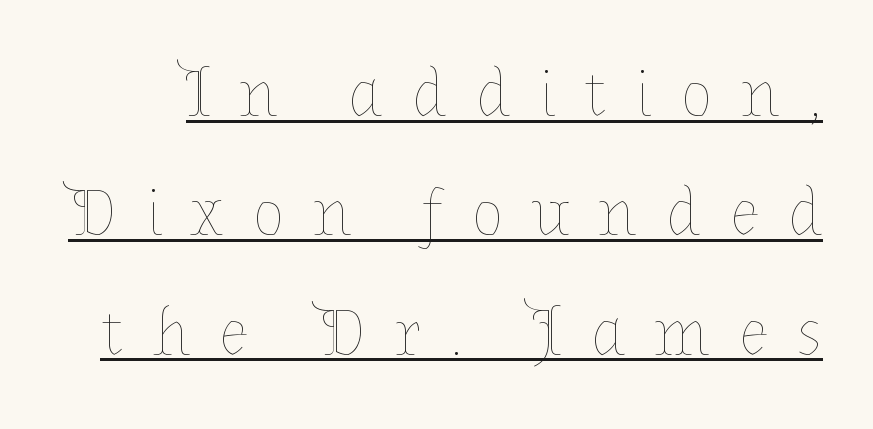
Q: Is the text bold? A: No.
Q: Is the text italic (slanted)? A: No, it is upright.
Q: Is the text underlined? A: Yes.
Q: Is the spacing between letters normal or unusually wide? A: Unusually wide.
Q: Width (condensed, normal, or wide)? A: Normal.
Q: Stroke contrast? A: Low.
Q: x-height? A: Medium.
Q: Monospaced? A: No.
